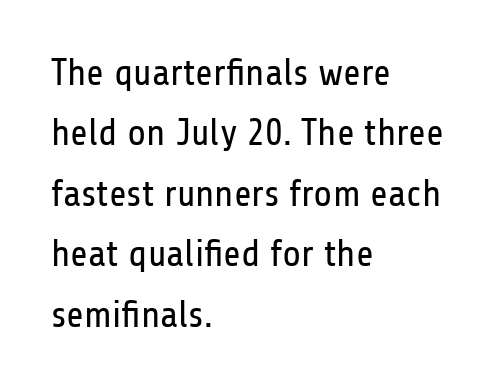
{"serif": "no", "italic": "no", "bold": "no", "weight": "regular", "width": "condensed", "stroke_contrast": "low", "x_height": "medium", "monospaced": "no", "underline": "no", "align": "left", "line_spacing": "normal", "line_spacing_ratio": 1.59, "letter_spacing": "normal", "letter_spacing_em": 0.0, "glyph_px": 38}
